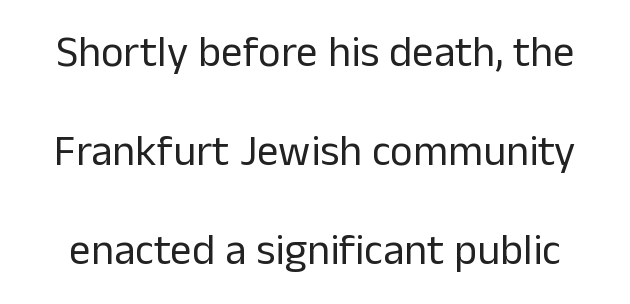
Rendered with straight, roman letterforms. You could fit nearly another row in the gap between these rows. The passage shown is typed in a proportional face where columns would drift. The letters carry no serifs — their stems end cleanly without finishing strokes. The glyphs are unaccompanied by any horizontal stroke below them. Tracking value appears to be zero — textbook default spacing.
